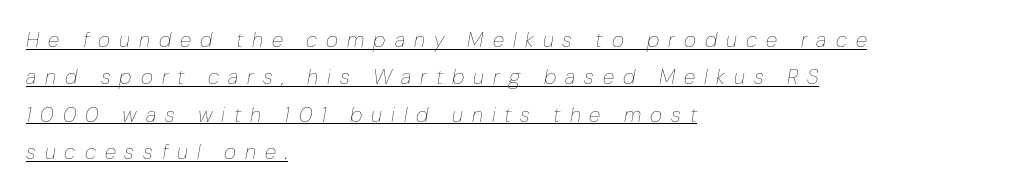
The image shows 21 px text type, italic (leaning right); set left-aligned, line spacing 1.78x, unusually wide letter spacing (+0.43 em), underlined.
